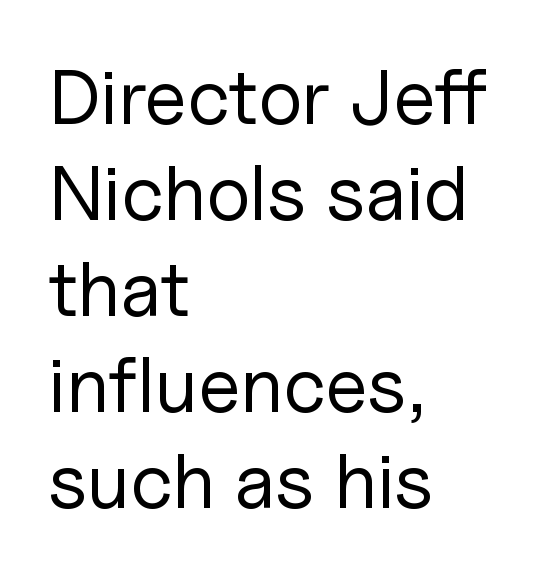
{"serif": "no", "italic": "no", "bold": "no", "weight": "regular", "width": "normal", "stroke_contrast": "low", "x_height": "medium", "monospaced": "no", "underline": "no", "align": "left", "line_spacing_ratio": 1.23, "letter_spacing": "normal", "letter_spacing_em": 0.0, "glyph_px": 78}
